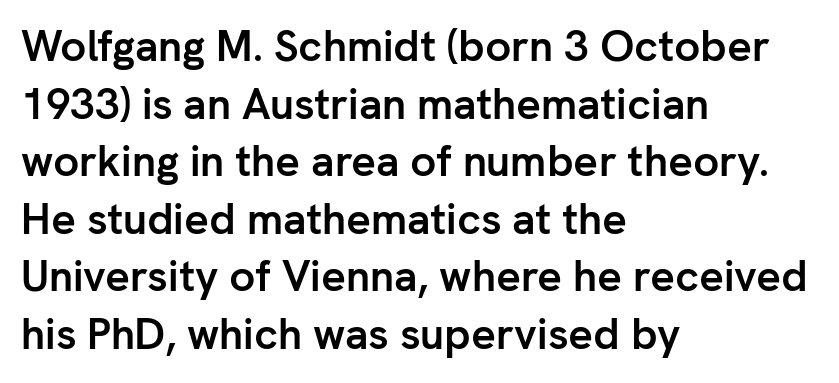
{"serif": "no", "italic": "no", "bold": "yes", "weight": "semibold", "width": "normal", "stroke_contrast": "low", "x_height": "medium", "monospaced": "no", "underline": "no", "align": "left", "line_spacing": "normal", "line_spacing_ratio": 1.34, "letter_spacing": "normal", "letter_spacing_em": 0.0, "glyph_px": 43}
